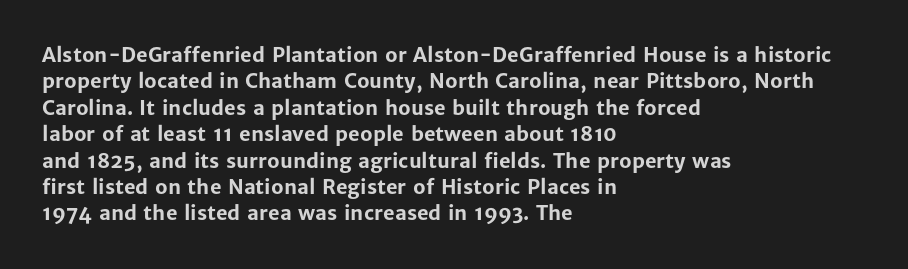
Q: Is the text bold? A: Yes.
Q: Is the text italic (slanted)? A: No, it is upright.
Q: Is the text underlined? A: No.
Q: How is the paragraph aligned? A: Left-aligned.
Q: Is the spacing between letters normal or unusually wide? A: Normal.
Q: Is the spacing between lines tight, normal or loose? A: Normal.
